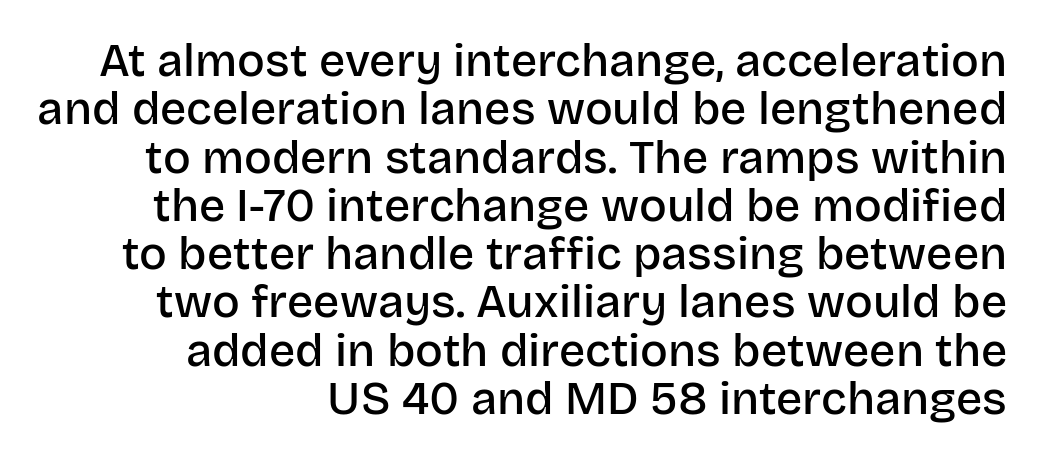
The image shows 46 px semibold sans-serif type, upright; set right-aligned, tight line spacing (1.05x), normal letter spacing, not underlined; low stroke contrast and a large x-height.
